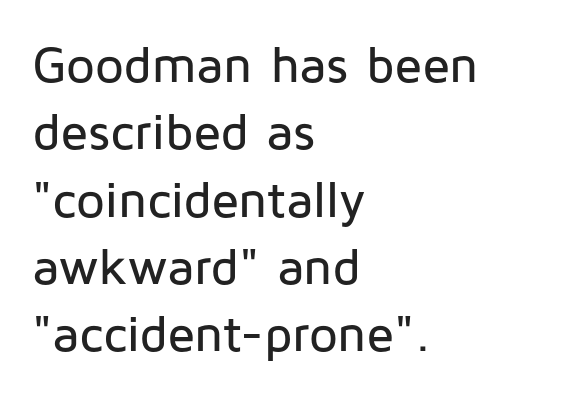
{"serif": "no", "italic": "no", "width": "normal", "stroke_contrast": "low", "x_height": "medium", "monospaced": "no", "underline": "no", "align": "left", "line_spacing": "normal", "line_spacing_ratio": 1.32, "letter_spacing": "normal", "letter_spacing_em": 0.0, "glyph_px": 51}
